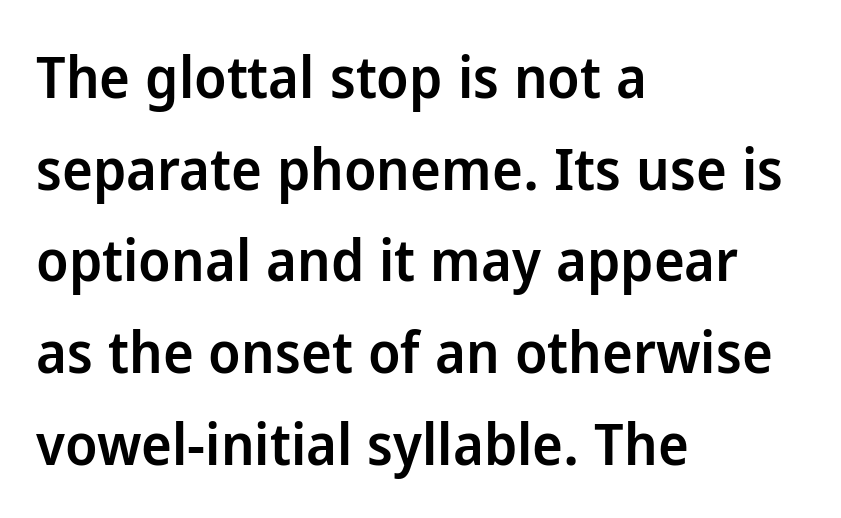
{"serif": "no", "italic": "no", "bold": "semi", "weight": "semibold", "width": "normal", "stroke_contrast": "low", "x_height": "medium", "monospaced": "no", "underline": "no", "align": "left", "line_spacing": "normal", "line_spacing_ratio": 1.58, "letter_spacing": "normal", "letter_spacing_em": 0.0, "glyph_px": 58}
